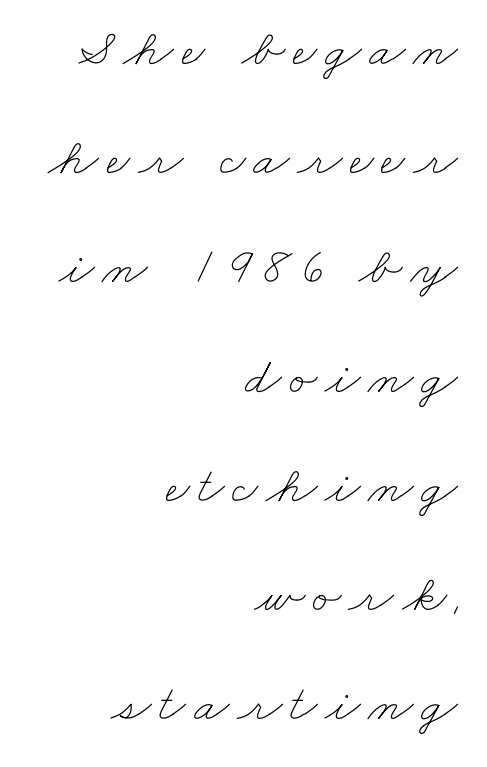
Q: Is the text bold? A: No.
Q: Is the text underlined? A: No.
Q: How is the paragraph aligned? A: Right-aligned.
Q: Is the spacing between lines tight, normal or loose? A: Loose.
Q: Width (condensed, normal, or wide)? A: Wide.
Q: Stroke contrast? A: Low.
Q: x-height? A: Small.
Q: Monospaced? A: No.
